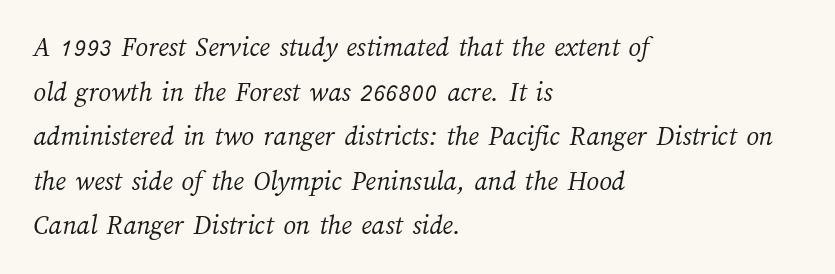
{"bold": "no", "weight": "light", "width": "normal", "stroke_contrast": "medium", "x_height": "medium", "monospaced": "no", "underline": "no", "align": "left", "line_spacing": "normal", "line_spacing_ratio": 1.59, "letter_spacing": "normal", "letter_spacing_em": 0.0, "glyph_px": 28}
